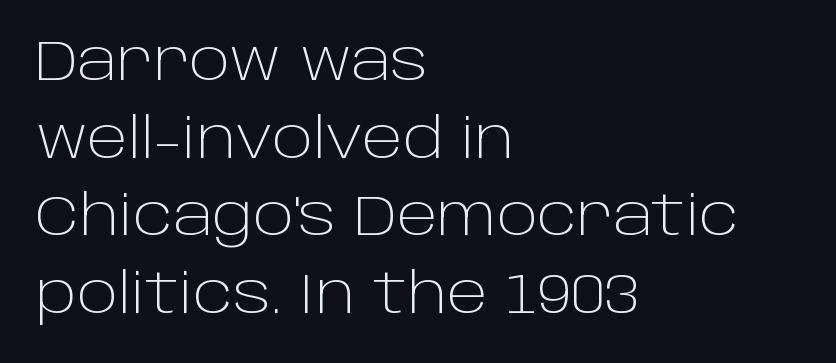
{"serif": "no", "italic": "no", "bold": "no", "weight": "light", "width": "normal", "stroke_contrast": "low", "x_height": "large", "monospaced": "no", "underline": "no", "align": "left", "line_spacing": "normal", "line_spacing_ratio": 1.41, "letter_spacing": "normal", "letter_spacing_em": 0.0, "glyph_px": 55}
